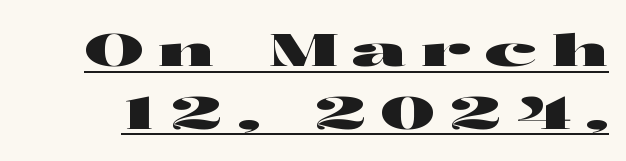
{"serif": "no", "italic": "no", "width": "wide", "stroke_contrast": "high", "x_height": "medium", "monospaced": "no", "underline": "yes", "line_spacing": "normal", "line_spacing_ratio": 1.39, "letter_spacing": "wide", "letter_spacing_em": 0.32, "glyph_px": 45}
